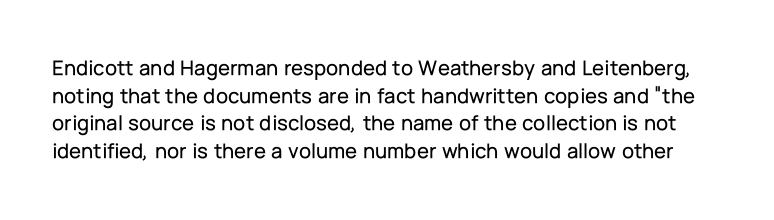
Q: Is the text italic (slanted)? A: No, it is upright.
Q: Is the text underlined? A: No.
Q: Is the spacing between letters normal or unusually wide? A: Normal.
Q: Is the spacing between lines tight, normal or loose? A: Normal.
